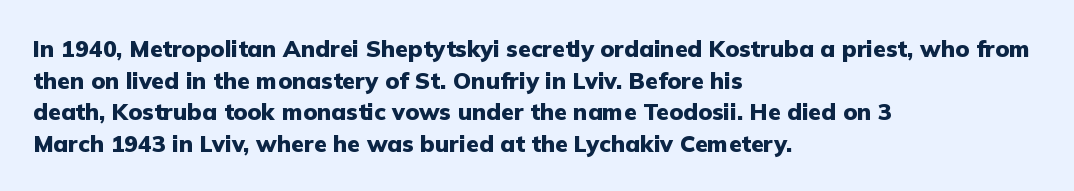
Q: Is the text bold? A: Yes.
Q: Is the text italic (slanted)? A: No, it is upright.
Q: Is the text underlined? A: No.
Q: How is the paragraph aligned? A: Left-aligned.
Q: Is the spacing between letters normal or unusually wide? A: Normal.
Q: Is the spacing between lines tight, normal or loose? A: Normal.
